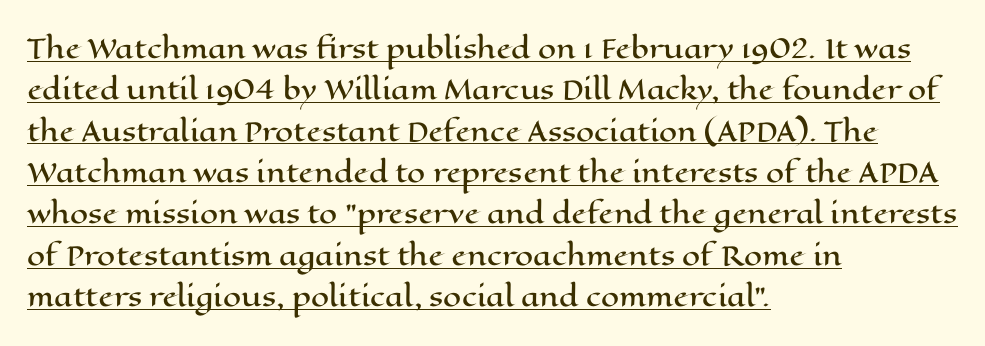
The image shows 26 px text type, upright; set left-aligned, normal line spacing (1.59x), normal letter spacing, underlined.
